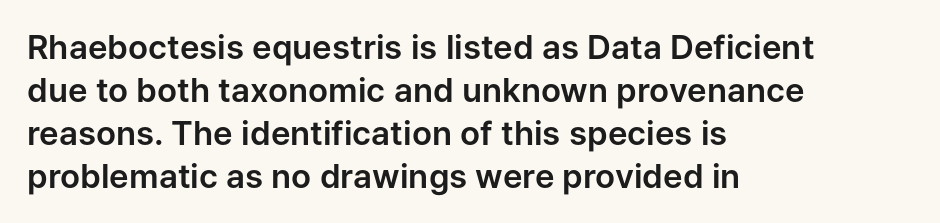
Think of a printed novel: that variable character pitch is what you see here. How would I describe the line gaps? Plain and ordinary. A typesetter would mark this as roman, not italic. Nope, no serifs anywhere on these letters.
